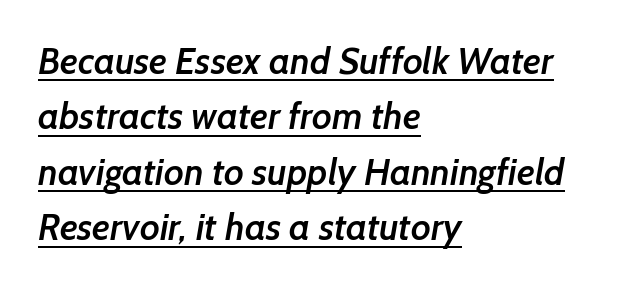
{"serif": "no", "bold": "semi", "weight": "semibold", "width": "normal", "stroke_contrast": "low", "x_height": "medium", "monospaced": "no", "underline": "yes", "align": "left", "line_spacing": "normal", "line_spacing_ratio": 1.5, "letter_spacing": "normal", "letter_spacing_em": 0.0, "glyph_px": 37}
